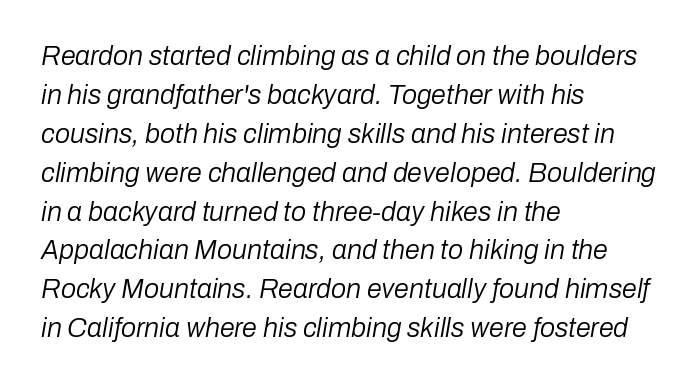
One-word summary of the alignment: left. Is the letter spacing exaggerated? No — it looks like the ordinary default. The space between consecutive lines is moderate. Looking at the ascenders, they clearly lean. The string is rendered with underlining switched off. No heavy texture on the line: the type isn't bold.
